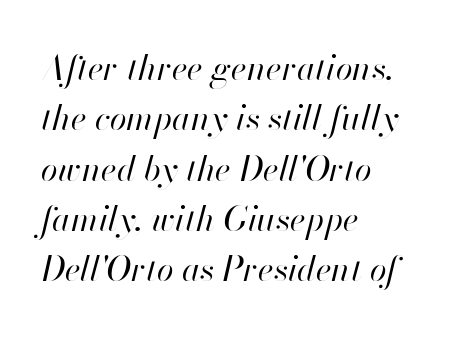
The image shows 34 px regular-weight type, italic (leaning right); set left-aligned, normal line spacing (1.48x), normal letter spacing, not underlined; high stroke contrast and a small x-height.
